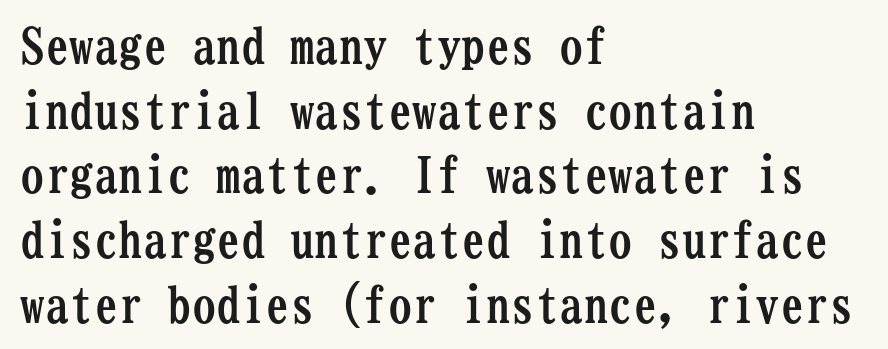
The image shows 49 px semibold, condensed serif type, upright, monospaced; set left-aligned, normal line spacing (1.32x), normal letter spacing, not underlined; low stroke contrast and a medium x-height.
